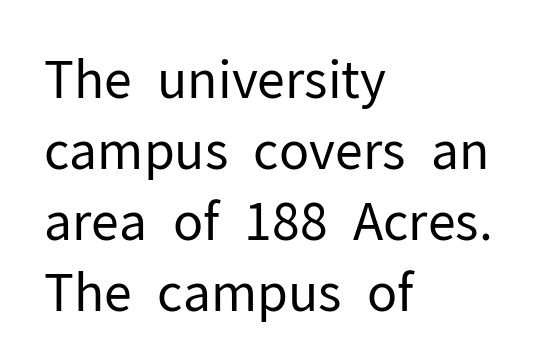
This rendering uses left alignment, leaving the right contour irregular. Ordinary non-slanted type is in use. This sample has the flowing, uneven cadence of proportional lettering. The glyphs in this specimen are sans serif. The cut favours lightness, reaching ordinary text weight at its darkest. The space beneath each line is pristine and unruled.
